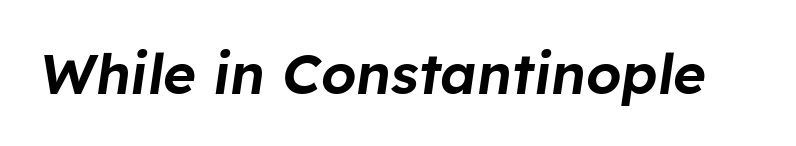
Designer's note — italics engaged. The rendering uses natural spacing where letterforms have individual widths. Between one letter and the next there's only the usual sliver of space. Underline: absent.
